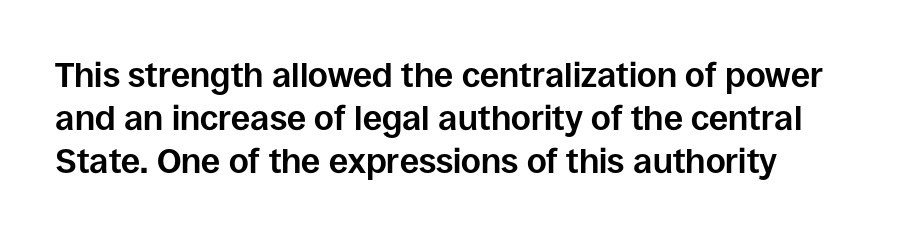
Q: Is the text bold? A: Yes.
Q: Is the text italic (slanted)? A: No, it is upright.
Q: Is the typeface a serif or a sans-serif typeface? A: Sans-serif.
Q: Is the text underlined? A: No.
Q: Is the spacing between letters normal or unusually wide? A: Normal.
Q: Is the spacing between lines tight, normal or loose? A: Normal.
Q: Width (condensed, normal, or wide)? A: Normal.
Q: Stroke contrast? A: Low.
Q: x-height? A: Large.
Q: Monospaced? A: No.
